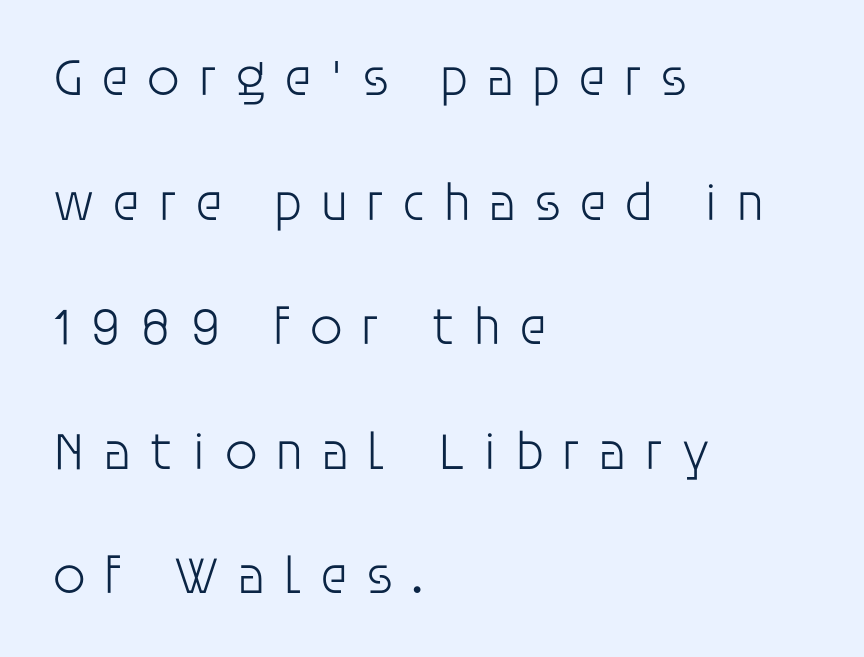
The image shows 53 px light sans-serif type, upright; set left-aligned, loose line spacing (2.35x), unusually wide letter spacing (+0.32 em), not underlined; low stroke contrast and a large x-height.
